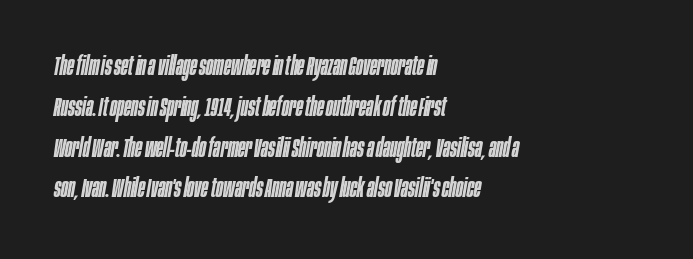
These lines keep a tight, regular rhythm from letter to letter. The text carries the slant typical of an italic or oblique font. Regular leading. Words float on clear page, feet unadorned. This is the in-between weight designers call semibold or demi.
